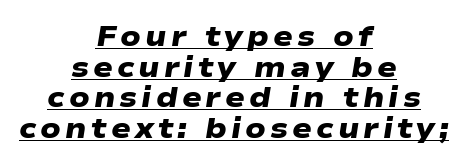
{"serif": "no", "bold": "yes", "weight": "heavy", "width": "wide", "stroke_contrast": "low", "x_height": "medium", "monospaced": "no", "underline": "yes", "align": "center", "line_spacing": "tight", "line_spacing_ratio": 1.06, "glyph_px": 29}
